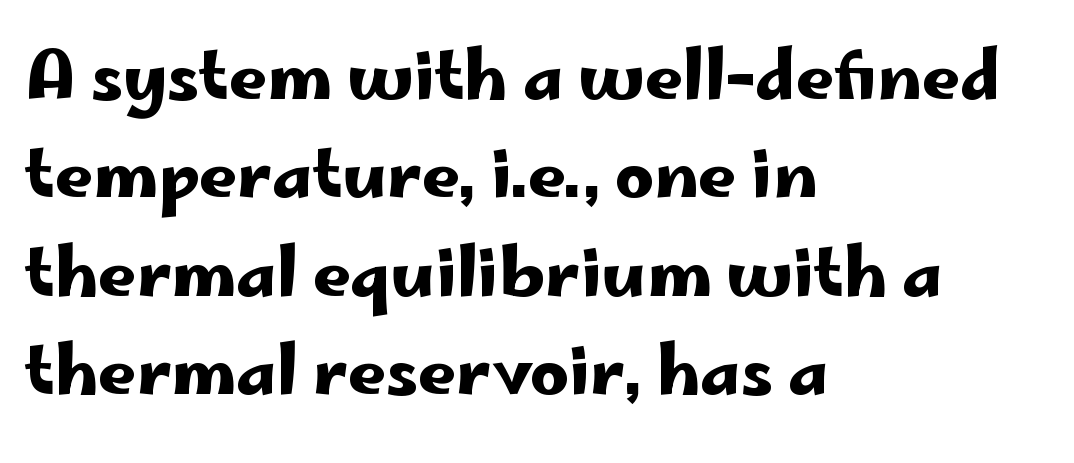
The image shows 67 px wide sans-serif type, upright; set left-aligned, normal line spacing (1.47x), normal letter spacing, not underlined; low stroke contrast and a small x-height.
